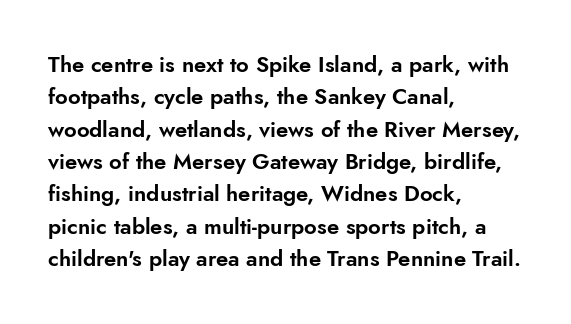
The image shows 22 px text type, upright; set left-aligned, normal line spacing (1.47x), normal letter spacing, not underlined.
